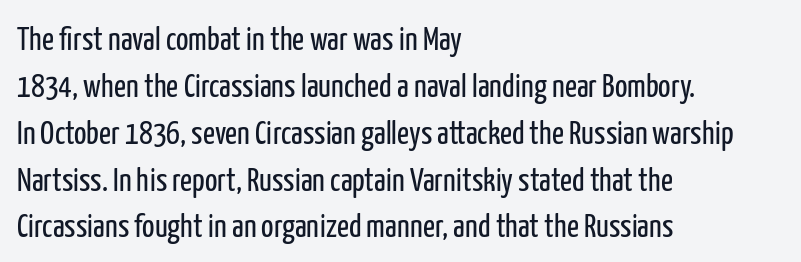
Q: Is the text bold? A: No.
Q: Is the text italic (slanted)? A: No, it is upright.
Q: Is the typeface a serif or a sans-serif typeface? A: Sans-serif.
Q: Is the text underlined? A: No.
Q: How is the paragraph aligned? A: Left-aligned.
Q: Is the spacing between letters normal or unusually wide? A: Normal.
Q: Is the spacing between lines tight, normal or loose? A: Normal.
Q: Width (condensed, normal, or wide)? A: Condensed.
Q: Stroke contrast? A: Low.
Q: x-height? A: Medium.
Q: Monospaced? A: No.
